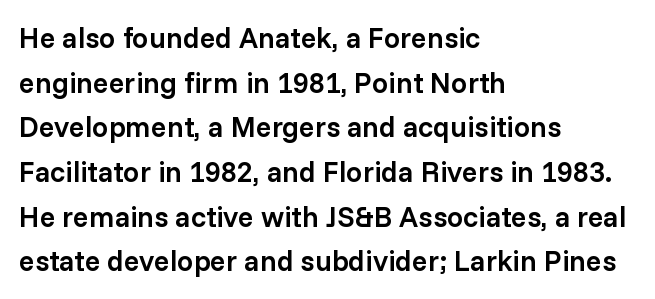
The image shows 29 px semibold sans-serif type, upright; set left-aligned, normal line spacing (1.54x), normal letter spacing, not underlined; low stroke contrast and a medium x-height.
